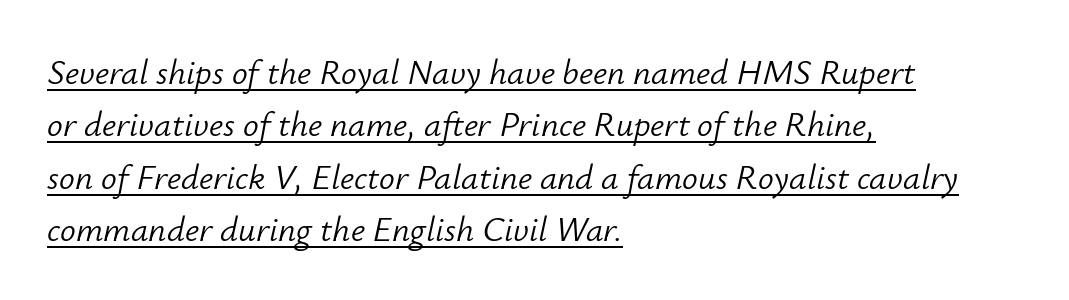
{"italic": "yes", "lean": "right", "slant_degrees": 12, "bold": "no", "weight": "light", "width": "normal", "stroke_contrast": "low", "x_height": "small", "monospaced": "no", "underline": "yes", "align": "left", "line_spacing": "normal", "line_spacing_ratio": 1.5, "letter_spacing": "normal", "letter_spacing_em": 0.0, "glyph_px": 35}
